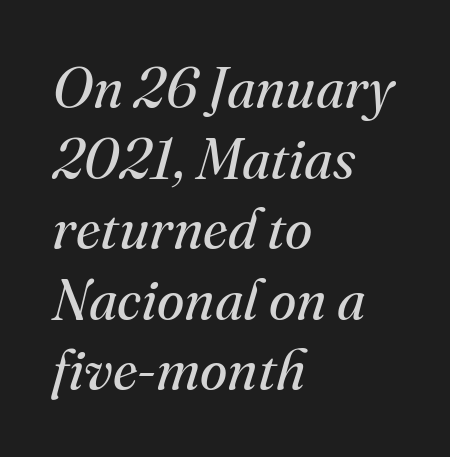
{"serif": "yes", "italic": "yes", "lean": "right", "slant_degrees": 16, "bold": "no", "weight": "regular", "width": "normal", "stroke_contrast": "medium", "x_height": "small", "monospaced": "no", "underline": "no", "align": "left", "line_spacing": "normal", "line_spacing_ratio": 1.26, "letter_spacing": "normal", "letter_spacing_em": 0.0, "glyph_px": 56}
